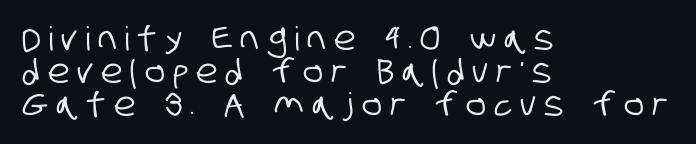
Q: Is the typeface a serif or a sans-serif typeface? A: Sans-serif.
Q: Is the text underlined? A: No.
Q: How is the paragraph aligned? A: Left-aligned.
Q: Is the spacing between letters normal or unusually wide? A: Unusually wide.
Q: Is the spacing between lines tight, normal or loose? A: Tight.
Q: Width (condensed, normal, or wide)? A: Condensed.
Q: Stroke contrast? A: Low.
Q: x-height? A: Large.
Q: Monospaced? A: No.
